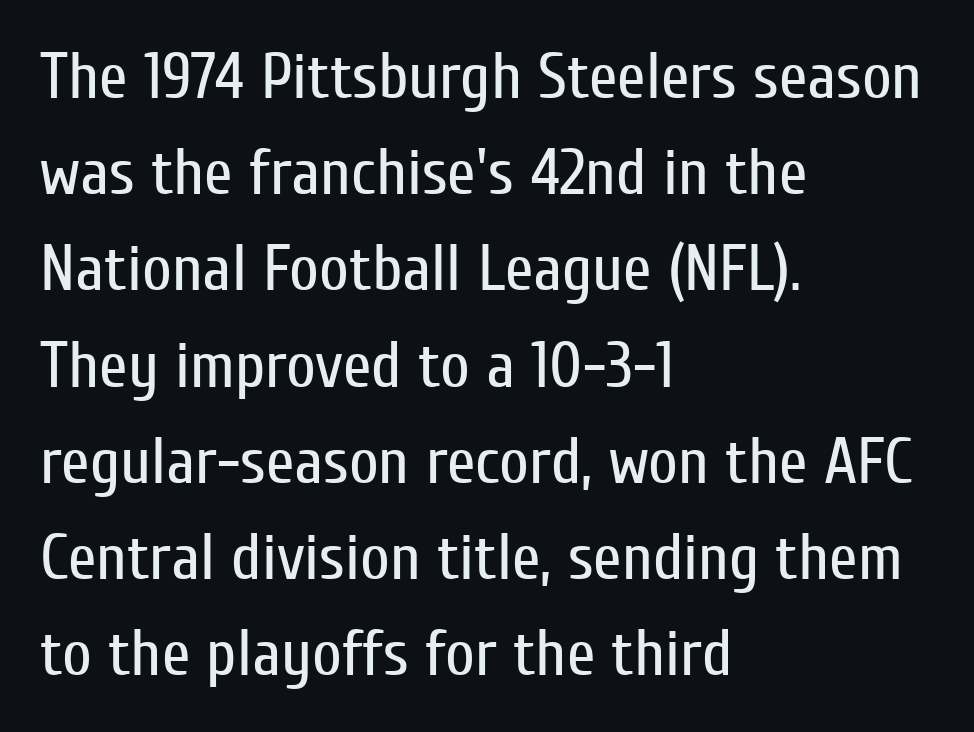
{"serif": "no", "italic": "no", "bold": "no", "weight": "regular", "width": "condensed", "stroke_contrast": "low", "x_height": "medium", "monospaced": "no", "underline": "no", "align": "left", "line_spacing": "normal", "line_spacing_ratio": 1.48, "letter_spacing": "normal", "letter_spacing_em": 0.0, "glyph_px": 65}
